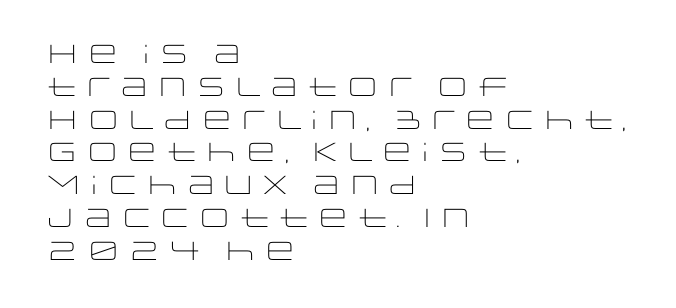
{"italic": "no", "bold": "no", "underline": "no", "align": "left", "line_spacing": "normal", "line_spacing_ratio": 1.26, "letter_spacing": "normal", "letter_spacing_em": 0.0, "glyph_px": 26}
